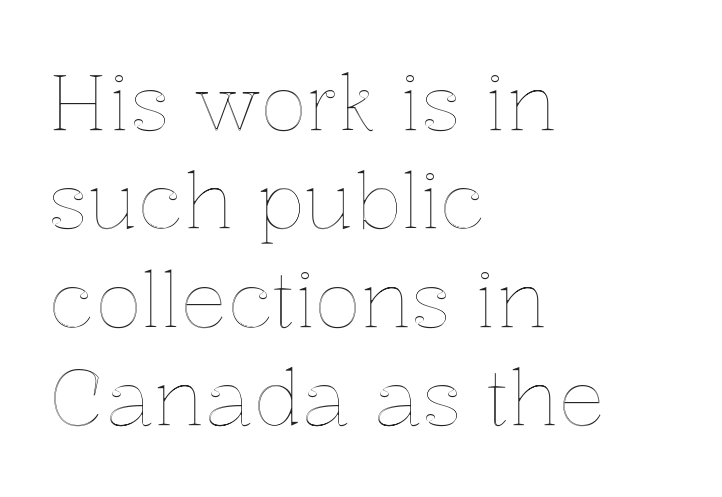
{"italic": "no", "width": "normal", "x_height": "medium", "monospaced": "no", "underline": "no", "align": "left", "line_spacing": "normal", "line_spacing_ratio": 1.26, "letter_spacing": "normal", "letter_spacing_em": 0.0, "glyph_px": 78}
